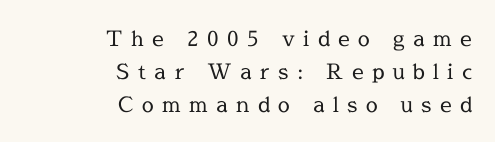
Q: Is the text bold? A: No.
Q: Is the text italic (slanted)? A: No, it is upright.
Q: Is the text underlined? A: No.
Q: How is the paragraph aligned? A: Right-aligned.
Q: Is the spacing between letters normal or unusually wide? A: Unusually wide.
Q: Is the spacing between lines tight, normal or loose? A: Normal.
